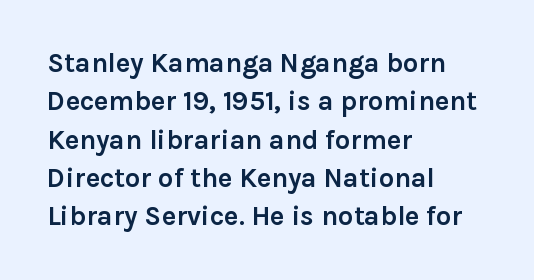
Q: Is the text bold? A: Yes.
Q: Is the text italic (slanted)? A: No, it is upright.
Q: Is the text underlined? A: No.
Q: How is the paragraph aligned? A: Left-aligned.
Q: Is the spacing between letters normal or unusually wide? A: Normal.
Q: Is the spacing between lines tight, normal or loose? A: Normal.
